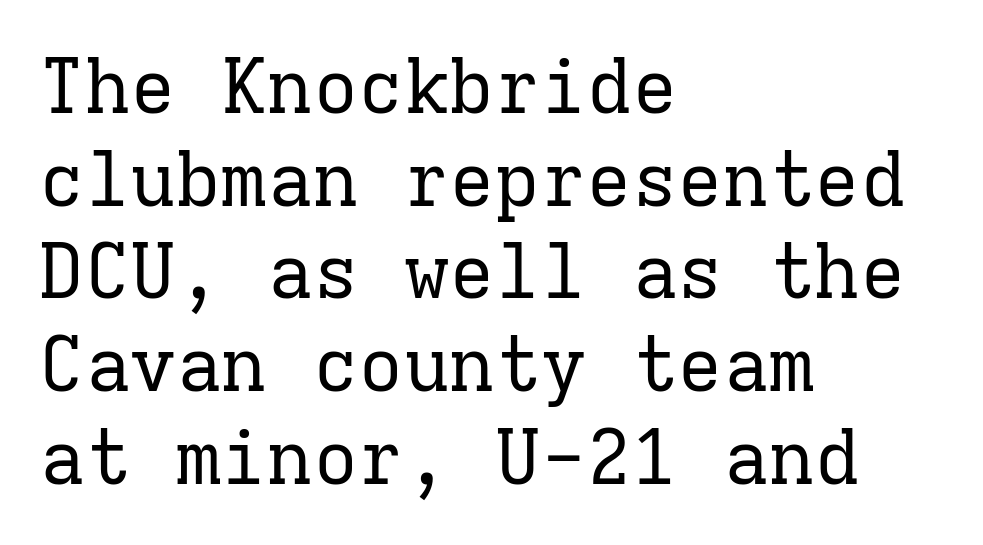
Q: Is the text bold? A: No.
Q: Is the text italic (slanted)? A: No, it is upright.
Q: Is the typeface a serif or a sans-serif typeface? A: Serif.
Q: Is the text underlined? A: No.
Q: How is the paragraph aligned? A: Left-aligned.
Q: Is the spacing between letters normal or unusually wide? A: Normal.
Q: Width (condensed, normal, or wide)? A: Normal.
Q: Stroke contrast? A: Low.
Q: x-height? A: Medium.
Q: Monospaced? A: Yes.
